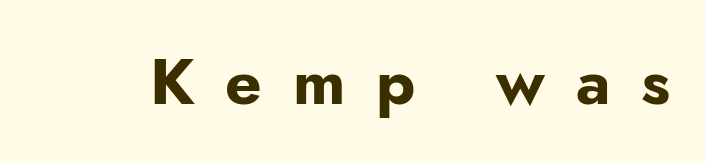
This sample has the flowing, uneven cadence of proportional lettering. Only glyphs here, with clear space below each row. This is roman type, the default non-slanted kind. What stands out about the letter spacing? Its width — letters are far apart.
